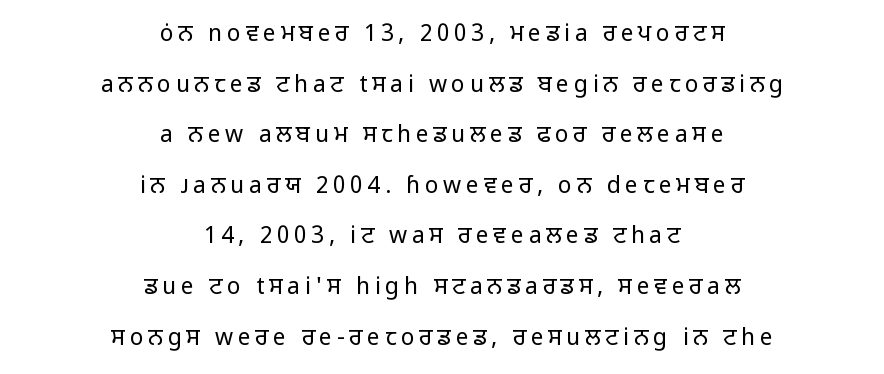
{"italic": "no", "bold": "no", "underline": "no", "align": "center", "line_spacing": "loose", "line_spacing_ratio": 2.2, "letter_spacing": "wide", "letter_spacing_em": 0.2, "glyph_px": 23}
